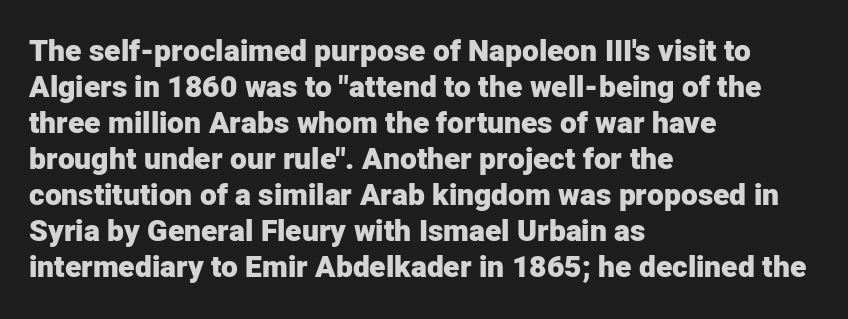
{"serif": "no", "italic": "no", "bold": "yes", "weight": "heavy", "width": "normal", "stroke_contrast": "low", "x_height": "medium", "monospaced": "no", "underline": "no", "align": "left", "line_spacing_ratio": 1.2, "letter_spacing": "normal", "letter_spacing_em": 0.0, "glyph_px": 30}
